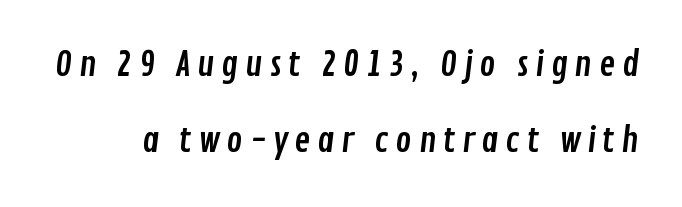
Q: Is the typeface a serif or a sans-serif typeface? A: Sans-serif.
Q: Is the text underlined? A: No.
Q: Is the spacing between lines tight, normal or loose? A: Loose.
Q: Width (condensed, normal, or wide)? A: Condensed.
Q: Stroke contrast? A: Low.
Q: x-height? A: Medium.
Q: Monospaced? A: No.
